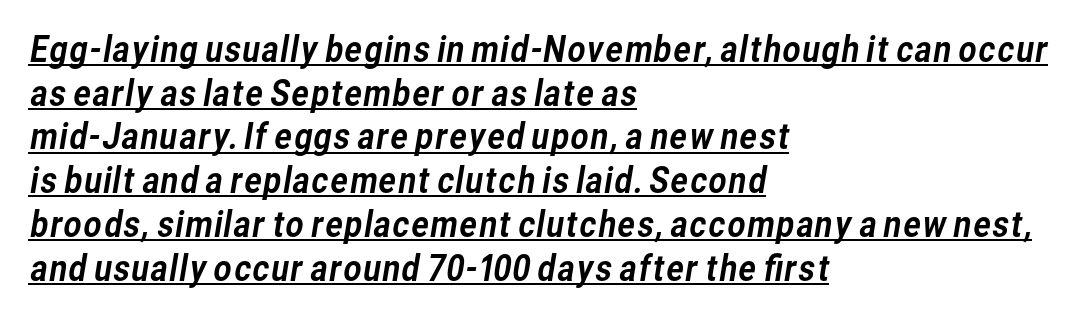
Q: Is the typeface a serif or a sans-serif typeface? A: Sans-serif.
Q: Is the text underlined? A: Yes.
Q: How is the paragraph aligned? A: Left-aligned.
Q: Is the spacing between letters normal or unusually wide? A: Normal.
Q: Is the spacing between lines tight, normal or loose? A: Normal.
Q: Width (condensed, normal, or wide)? A: Normal.
Q: Stroke contrast? A: Low.
Q: x-height? A: Medium.
Q: Monospaced? A: No.
